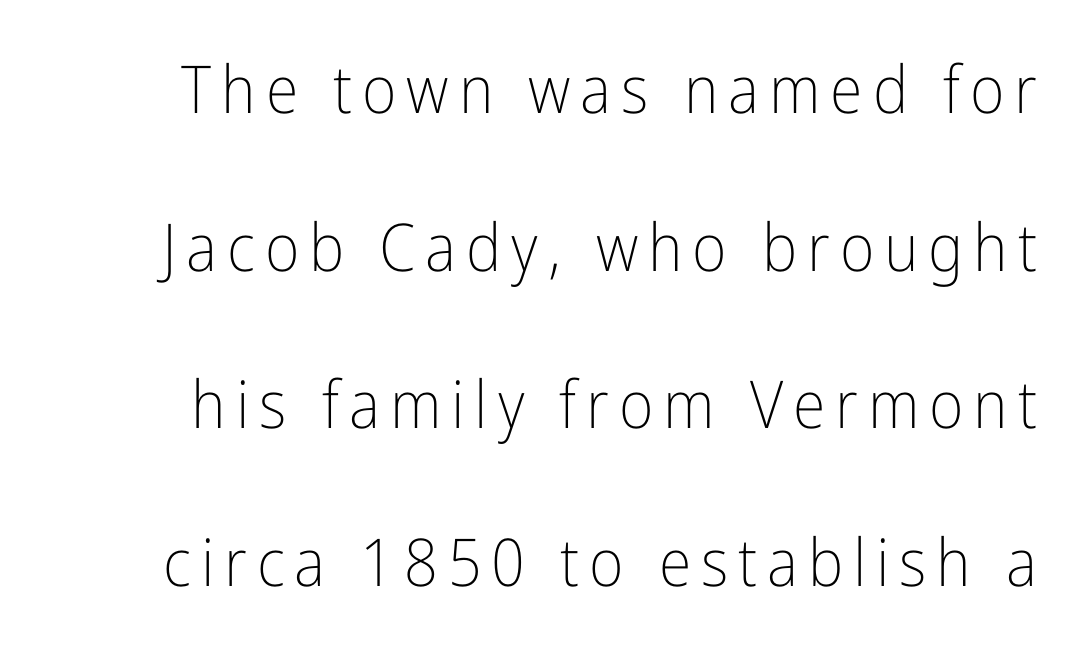
Examine the stroke ends and you'll find no serifs. Line spacing here is loose. No italicization has been applied; the sample stays upright. These lines are rendered in a variable-pitch font. Descender tails drop into unmarked territory.
